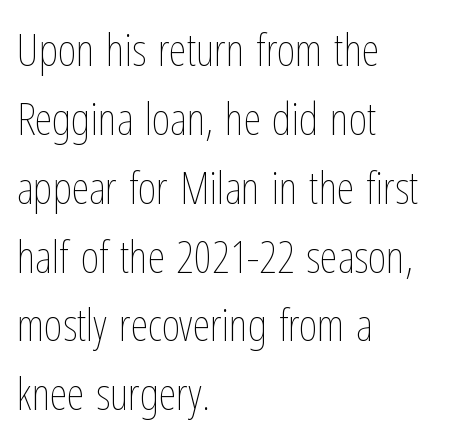
{"italic": "no", "bold": "no", "weight": "thin", "width": "condensed", "stroke_contrast": "low", "x_height": "medium", "monospaced": "no", "underline": "no", "align": "left", "line_spacing": "normal", "line_spacing_ratio": 1.53, "letter_spacing": "normal", "letter_spacing_em": 0.0, "glyph_px": 45}
